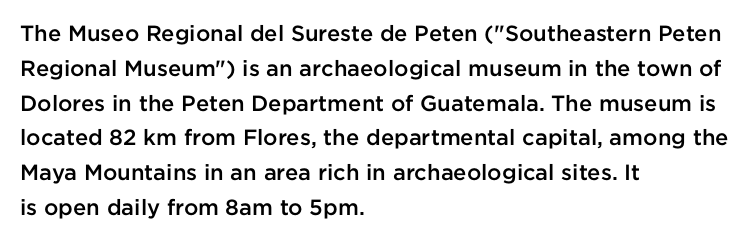
Firm but not heavy-handed strokes: this text is semibold. The specimen omits any rule beneath the text block's lines. Ordinary non-slanted type is in use. Each new line begins a customary step beneath the previous one. The line texture is even and compact thanks to regular tracking.
